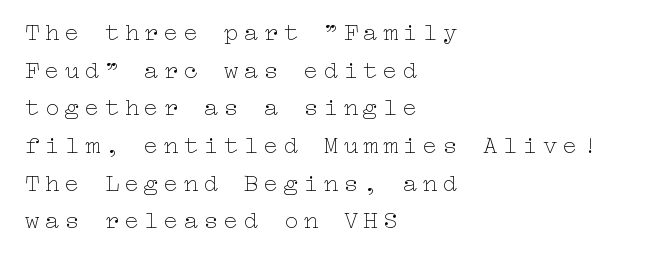
The letters look calm and open, with moderate or lighter stems. The font's upright variant was chosen for this text. These lines have a slow, spaced-out rhythm from letter to letter. Horizontal bands of white between lines are of average thickness.
